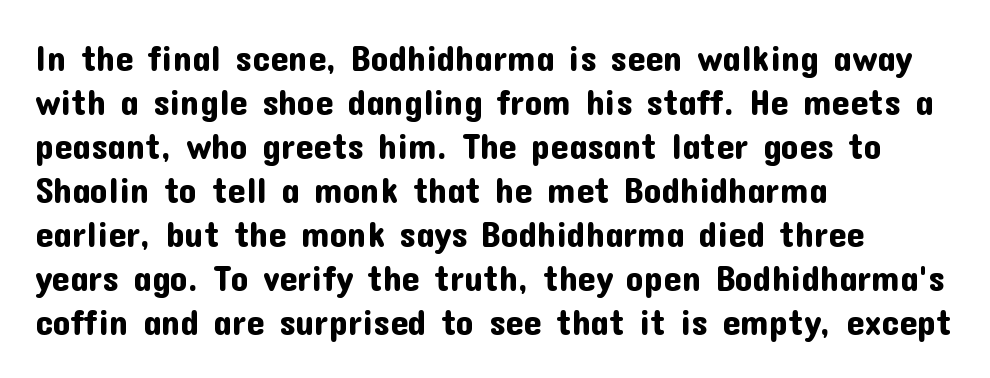
The image shows 36 px sans-serif type, upright; set left-aligned, line spacing 1.22x, normal letter spacing, not underlined; low stroke contrast and a medium x-height.
